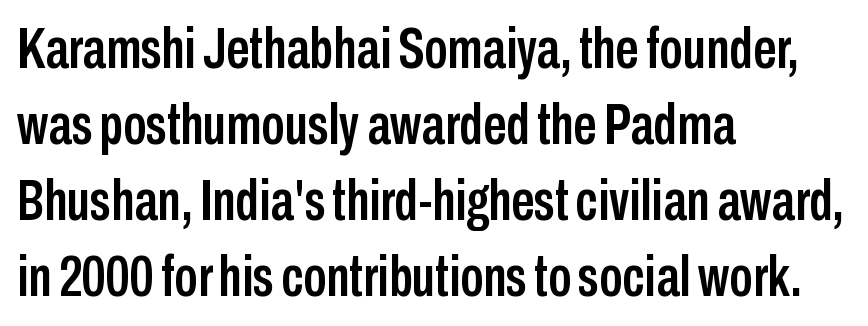
{"serif": "no", "italic": "no", "width": "condensed", "stroke_contrast": "low", "x_height": "medium", "monospaced": "no", "underline": "no", "align": "left", "line_spacing": "normal", "line_spacing_ratio": 1.31, "letter_spacing": "normal", "letter_spacing_em": 0.0, "glyph_px": 58}
